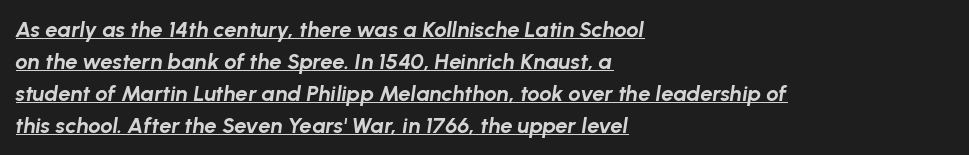
The image shows 22 px bold type, italic (leaning right); set left-aligned, normal line spacing (1.45x), normal letter spacing, underlined.
